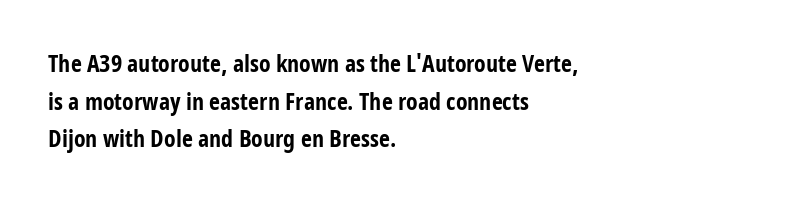
The image shows 24 px bold type, upright; set left-aligned, normal line spacing (1.57x), normal letter spacing, not underlined.
